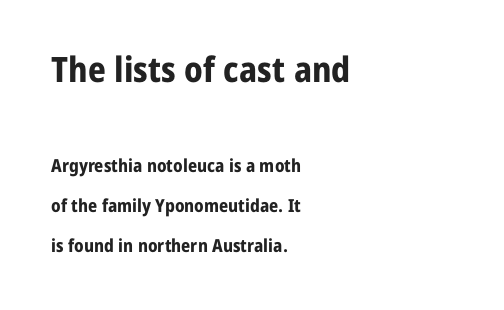
The image shows 35 px bold sans-serif type, upright; set left-aligned, loose line spacing (2.21x), normal letter spacing, not underlined; the first (top) block is 1.94x larger; low stroke contrast and a medium x-height.
